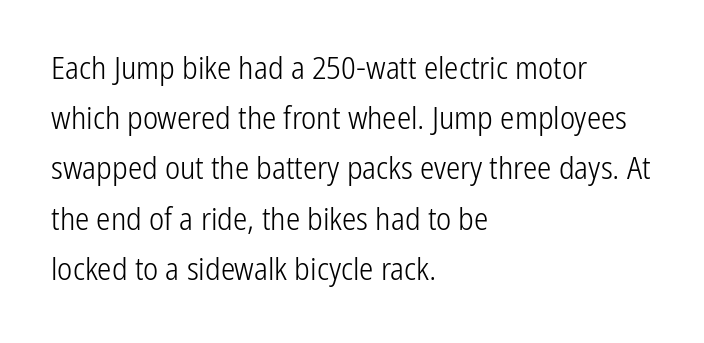
{"serif": "no", "italic": "no", "bold": "no", "weight": "light", "width": "condensed", "stroke_contrast": "low", "x_height": "medium", "monospaced": "no", "underline": "no", "align": "left", "line_spacing": "normal", "line_spacing_ratio": 1.57, "letter_spacing": "normal", "letter_spacing_em": 0.0, "glyph_px": 32}
